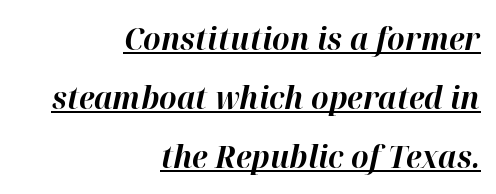
Q: Is the text bold? A: Yes.
Q: Is the text italic (slanted)? A: Yes, it leans right by about 12 degrees.
Q: Is the text underlined? A: Yes.
Q: How is the paragraph aligned? A: Right-aligned.
Q: Is the spacing between letters normal or unusually wide? A: Normal.
Q: Is the spacing between lines tight, normal or loose? A: Loose.
Q: Width (condensed, normal, or wide)? A: Normal.
Q: Stroke contrast? A: High.
Q: x-height? A: Medium.
Q: Monospaced? A: No.
